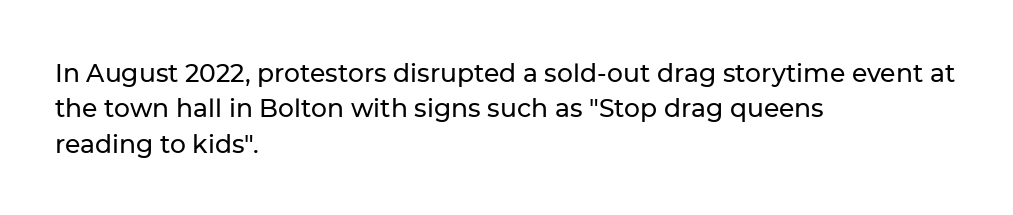
The line texture is even and compact thanks to regular tracking. Glance below the letters and you will spot only blank space. It's the straight-up-and-down kind of type. Each line starts at the same left margin while the right side varies. Reading down the column, the eye jumps a familiar distance to each next line.
